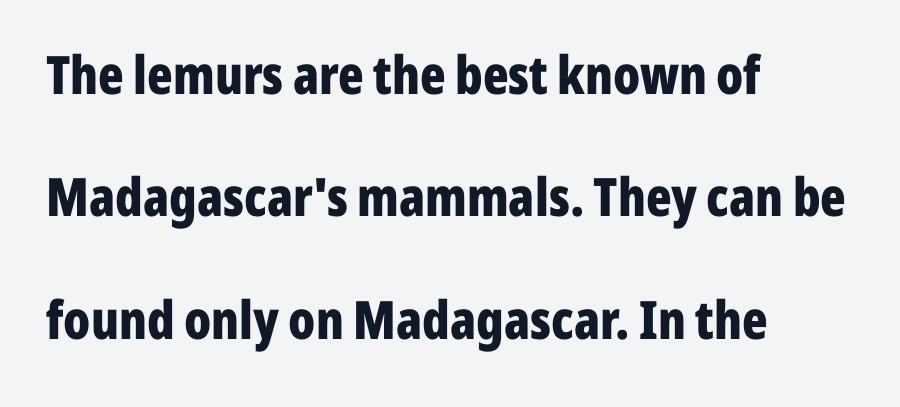
Caption: standard tracking, unaltered. The setting favours the left margin, as ordinary paragraphs usually do. A typesetter would label this face a sans. Is this a fixed-width face? No — the glyphs have proportional, varying widths. Heavy-handed strokes throughout: this text is bold.
